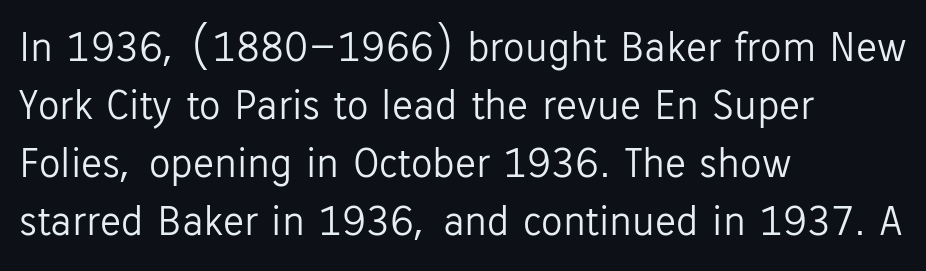
{"serif": "no", "italic": "no", "bold": "no", "weight": "light", "width": "normal", "stroke_contrast": "low", "x_height": "medium", "monospaced": "no", "underline": "no", "align": "left", "line_spacing": "normal", "line_spacing_ratio": 1.35, "letter_spacing": "normal", "letter_spacing_em": 0.0, "glyph_px": 43}
